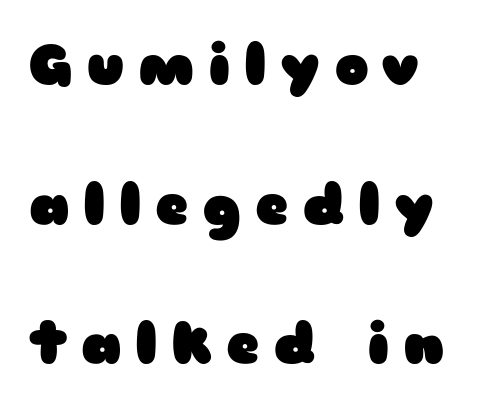
The image shows 57 px heavy, wide sans-serif type, upright; set loose line spacing (2.45x), unusually wide letter spacing (+0.24 em), not underlined; low stroke contrast and a medium x-height.
